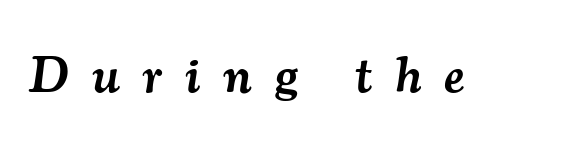
Q: Is the text bold? A: Semi-bold.
Q: Is the text italic (slanted)? A: Yes, it leans right by about 7 degrees.
Q: Is the typeface a serif or a sans-serif typeface? A: Serif.
Q: Is the text underlined? A: No.
Q: Is the spacing between letters normal or unusually wide? A: Unusually wide.
Q: Width (condensed, normal, or wide)? A: Normal.
Q: Stroke contrast? A: Medium.
Q: x-height? A: Small.
Q: Monospaced? A: No.
